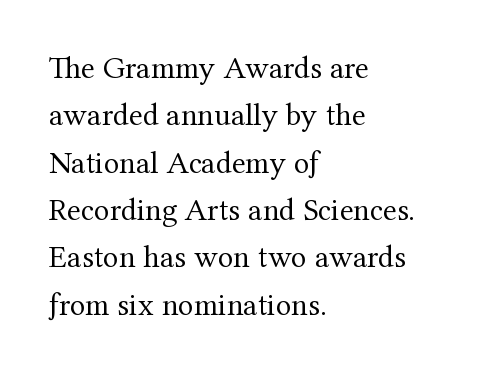
The font sits on the lighter half of the weight spectrum, regular included. Think of a printed novel: that variable character pitch is what you see here. Nothing unusual about the tracking: characters are spaced as the font intends. No italicization has been applied; the sample stays upright. Is the block centered? No — it sits flush against the left margin. Quick note: interline space is typical.
